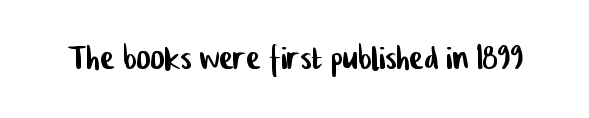
{"serif": "no", "width": "condensed", "stroke_contrast": "low", "x_height": "medium", "monospaced": "no", "underline": "no", "letter_spacing": "normal", "letter_spacing_em": 0.0, "glyph_px": 43}
